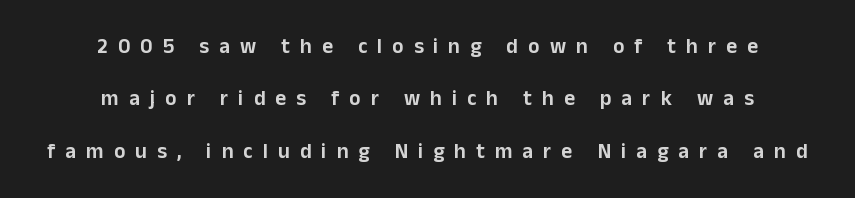
Decoration check: the copy has no underline. One glance says open: line gaps are wider than usual. What stands out about the letter spacing? Its width — letters are far apart. The font's upright variant was chosen for this text. Both edges are ragged and mirror each other, which tells us the setting is centered.
